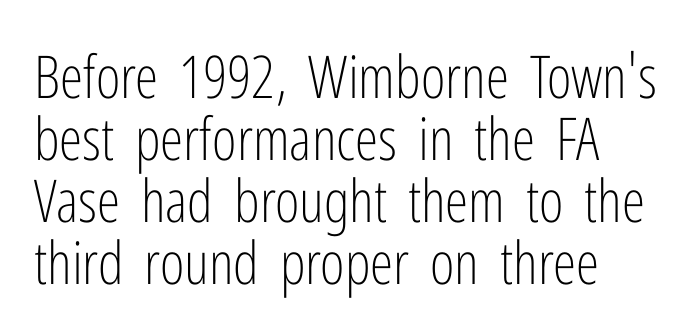
{"serif": "no", "italic": "no", "bold": "no", "weight": "light", "width": "condensed", "stroke_contrast": "low", "x_height": "medium", "monospaced": "no", "underline": "no", "line_spacing": "tight", "line_spacing_ratio": 1.05, "letter_spacing": "normal", "letter_spacing_em": 0.0, "glyph_px": 59}
